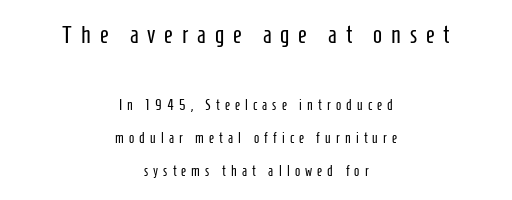
Q: Is the text bold? A: No.
Q: Is the text italic (slanted)? A: No, it is upright.
Q: Is the text underlined? A: No.
Q: How is the paragraph aligned? A: Centered.
Q: Is the spacing between letters normal or unusually wide? A: Unusually wide.
Q: Is the spacing between lines tight, normal or loose? A: Loose.
Q: Which block of text is set in a larger size, the first (top) or the second (bottom)? A: The first (top) one.
